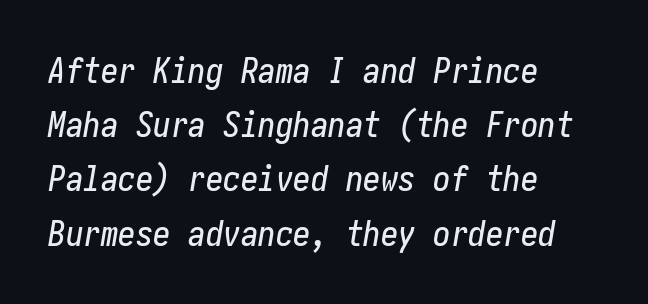
Q: Is the text italic (slanted)? A: Yes, it leans right by about 10 degrees.
Q: Is the text underlined? A: No.
Q: How is the paragraph aligned? A: Left-aligned.
Q: Is the spacing between letters normal or unusually wide? A: Normal.
Q: Is the spacing between lines tight, normal or loose? A: Normal.
Q: Width (condensed, normal, or wide)? A: Condensed.
Q: Stroke contrast? A: Low.
Q: x-height? A: Medium.
